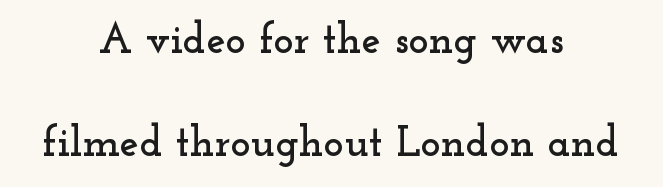
{"serif": "yes", "italic": "no", "width": "wide", "stroke_contrast": "low", "x_height": "small", "monospaced": "no", "underline": "no", "align": "center", "line_spacing": "loose", "line_spacing_ratio": 2.39, "letter_spacing": "normal", "letter_spacing_em": 0.0, "glyph_px": 43}
